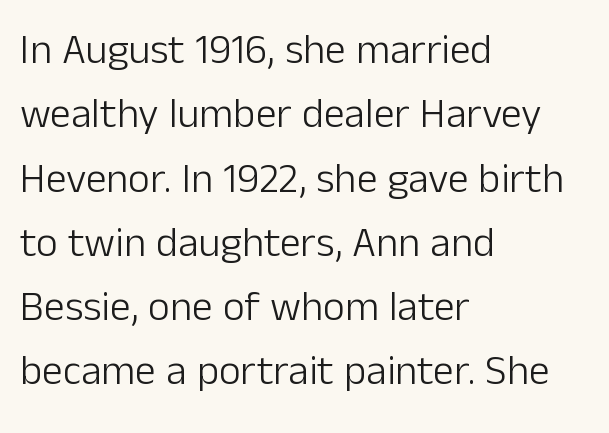
Tracking here is standard; glyphs follow each other at the usual distance. Style check: upright. Is there much room between lines? A standard amount, neither cramped nor airy. I'd call this a sans setting — the letters go barefoot. Varying glyph widths throughout — classic text-font behaviour. Is the type heavy? It reads as light-to-regular instead.
